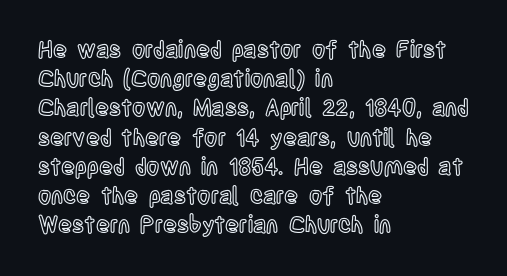
The image shows 23 px text type, upright; set left-aligned, normal line spacing (1.27x), normal letter spacing, not underlined.
